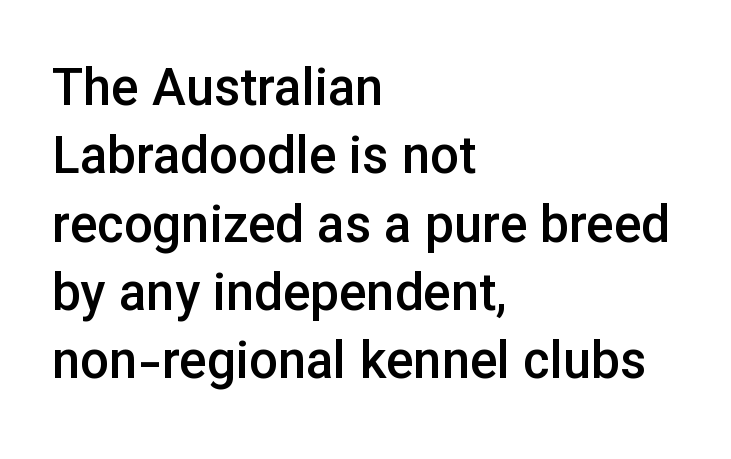
The image shows 51 px semibold sans-serif type, upright; set left-aligned, normal line spacing (1.34x), normal letter spacing, not underlined; low stroke contrast and a medium x-height.
